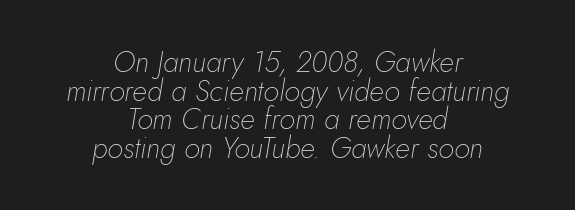
The image shows 29 px thin type, italic (leaning right); set centered, tight line spacing (0.99x), normal letter spacing, not underlined; low stroke contrast and a small x-height.
